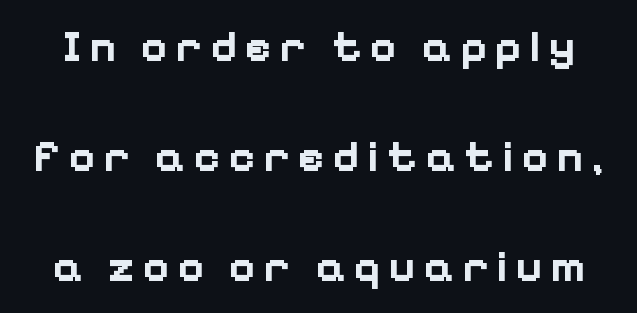
{"serif": "no", "italic": "no", "bold": "yes", "weight": "bold", "width": "normal", "stroke_contrast": "low", "x_height": "medium", "monospaced": "no", "underline": "no", "line_spacing": "loose", "line_spacing_ratio": 2.44, "glyph_px": 45}
